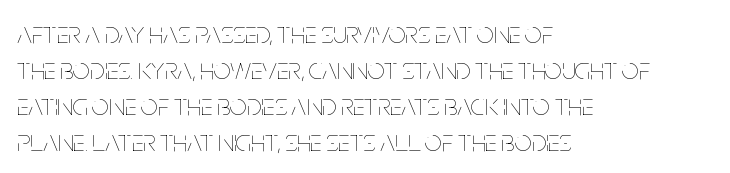
Has an underline been added? It has not. This sample has the flowing, uneven cadence of proportional lettering. Is the block centered? No — it sits flush against the left margin. The face used here is rendered with its standard letterfit.
